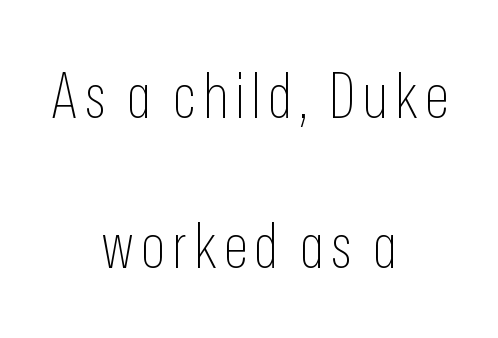
Q: Is the text bold? A: No.
Q: Is the text italic (slanted)? A: No, it is upright.
Q: Is the typeface a serif or a sans-serif typeface? A: Sans-serif.
Q: Is the text underlined? A: No.
Q: How is the paragraph aligned? A: Centered.
Q: Is the spacing between lines tight, normal or loose? A: Loose.
Q: Width (condensed, normal, or wide)? A: Condensed.
Q: Stroke contrast? A: Low.
Q: x-height? A: Medium.
Q: Monospaced? A: No.
